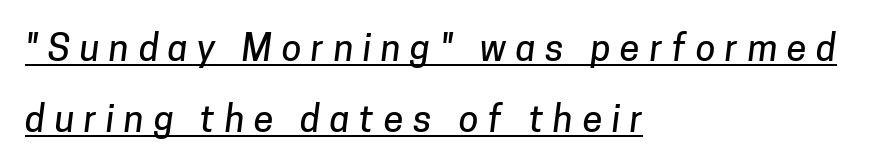
{"serif": "no", "width": "normal", "stroke_contrast": "low", "x_height": "medium", "monospaced": "no", "underline": "yes", "align": "left", "line_spacing": "loose", "line_spacing_ratio": 1.97, "letter_spacing": "wide", "letter_spacing_em": 0.27, "glyph_px": 36}
